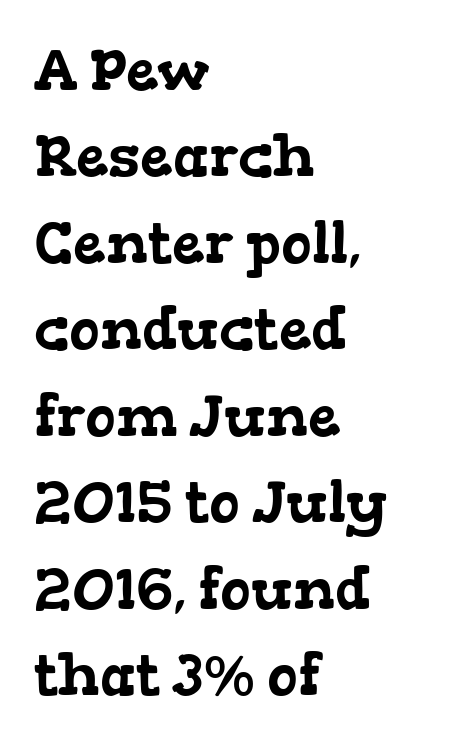
The image shows 58 px wide serif type; set left-aligned, normal line spacing (1.49x), normal letter spacing, not underlined; low stroke contrast and a medium x-height.
